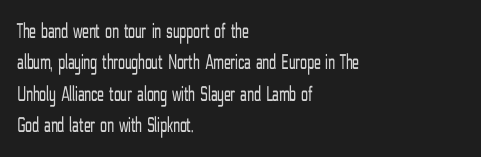
The image shows 22 px text type, upright; set left-aligned, normal line spacing (1.43x), normal letter spacing, not underlined.
